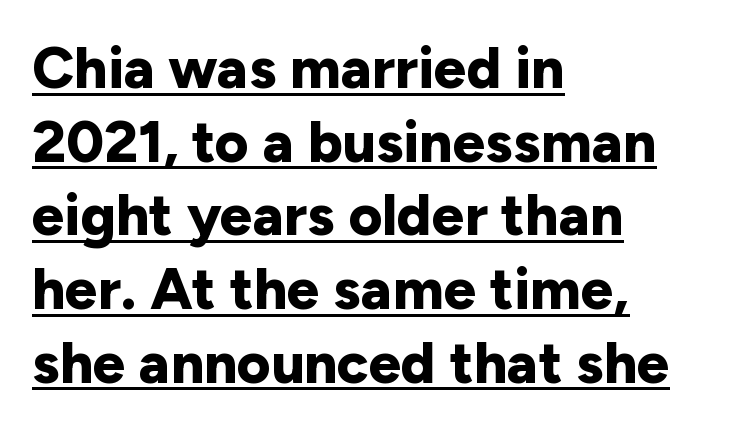
Q: Is the text bold? A: Yes.
Q: Is the text italic (slanted)? A: No, it is upright.
Q: Is the typeface a serif or a sans-serif typeface? A: Sans-serif.
Q: Is the text underlined? A: Yes.
Q: How is the paragraph aligned? A: Left-aligned.
Q: Is the spacing between letters normal or unusually wide? A: Normal.
Q: Is the spacing between lines tight, normal or loose? A: Normal.
Q: Width (condensed, normal, or wide)? A: Normal.
Q: Stroke contrast? A: Low.
Q: x-height? A: Medium.
Q: Monospaced? A: No.
